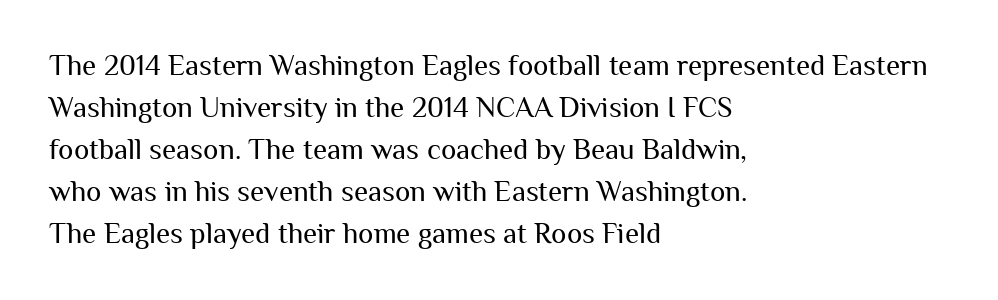
The zone under the glyphs is completely vacant. Whoever set this chose a conventional vertical rhythm. Serifs: no, the terminals of the letterforms are clean. Posture: straight, roman, zero tilt. Spacing verdict: proportional, widths tailored to each character.
